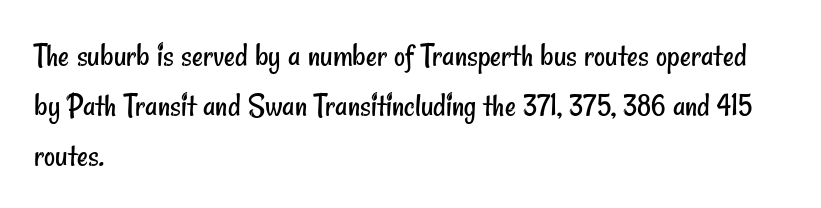
The image shows 34 px regular-weight, condensed sans-serif type; set left-aligned, normal line spacing (1.47x), normal letter spacing, not underlined; low stroke contrast and a small x-height.
